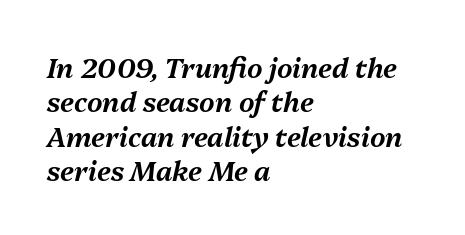
The image shows 27 px text type, italic (leaning right); set left-aligned, normal line spacing (1.27x), normal letter spacing, not underlined.
